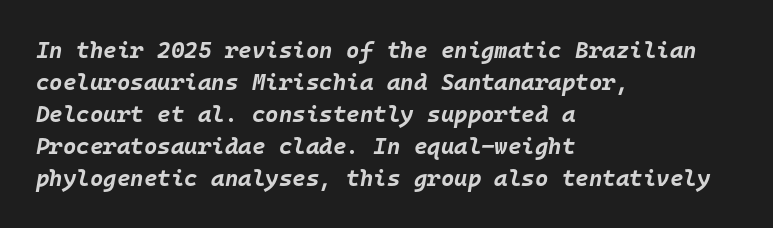
{"italic": "yes", "lean": "right", "slant_degrees": 10, "bold": "yes", "underline": "no", "align": "left", "line_spacing": "normal", "line_spacing_ratio": 1.39, "letter_spacing": "normal", "letter_spacing_em": 0.0, "glyph_px": 23}
